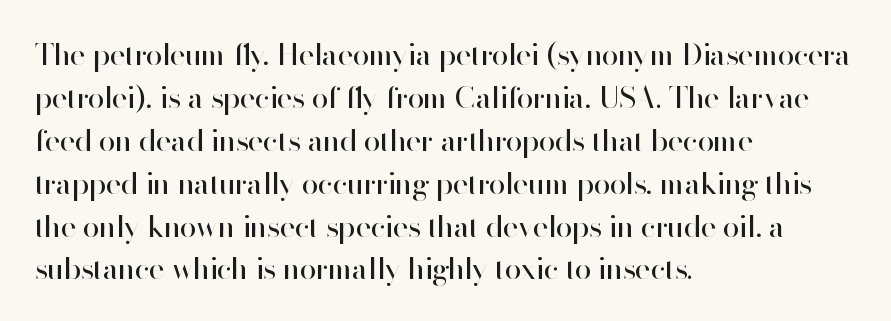
Q: Is the text bold? A: No.
Q: Is the text italic (slanted)? A: No, it is upright.
Q: Is the typeface a serif or a sans-serif typeface? A: Sans-serif.
Q: Is the text underlined? A: No.
Q: How is the paragraph aligned? A: Left-aligned.
Q: Is the spacing between letters normal or unusually wide? A: Normal.
Q: Is the spacing between lines tight, normal or loose? A: Normal.
Q: Width (condensed, normal, or wide)? A: Normal.
Q: Stroke contrast? A: High.
Q: x-height? A: Small.
Q: Monospaced? A: No.
